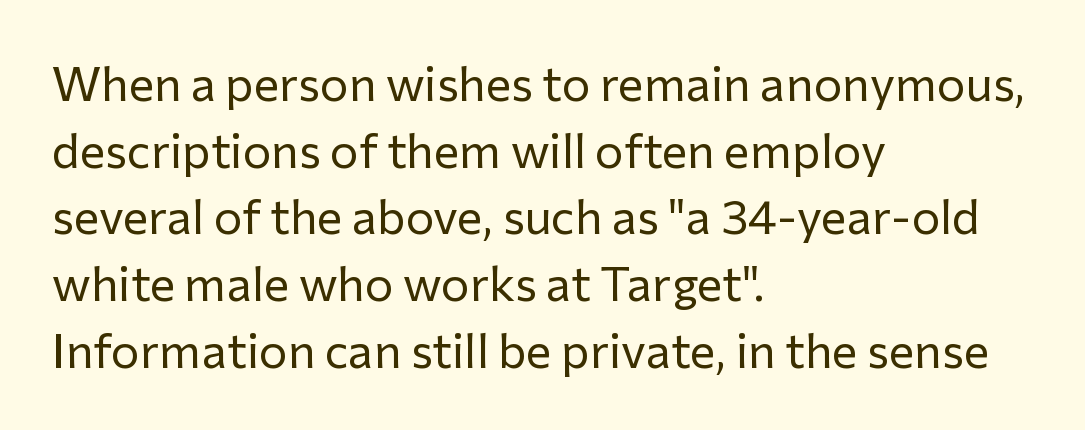
Q: Is the text bold? A: No.
Q: Is the text italic (slanted)? A: No, it is upright.
Q: Is the typeface a serif or a sans-serif typeface? A: Sans-serif.
Q: Is the text underlined? A: No.
Q: How is the paragraph aligned? A: Left-aligned.
Q: Is the spacing between letters normal or unusually wide? A: Normal.
Q: Is the spacing between lines tight, normal or loose? A: Normal.
Q: Width (condensed, normal, or wide)? A: Normal.
Q: Stroke contrast? A: Low.
Q: x-height? A: Medium.
Q: Monospaced? A: No.
